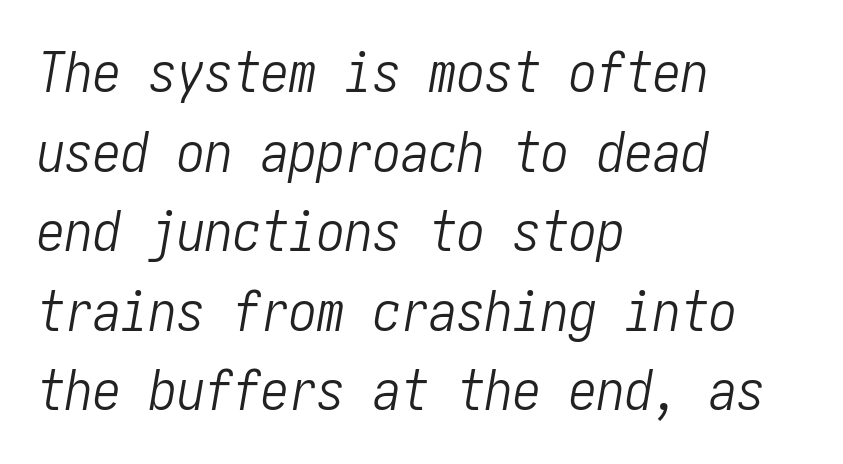
The image shows 56 px light, condensed type, italic (leaning right); set left-aligned, normal line spacing (1.42x), normal letter spacing, not underlined; low stroke contrast and a medium x-height.
